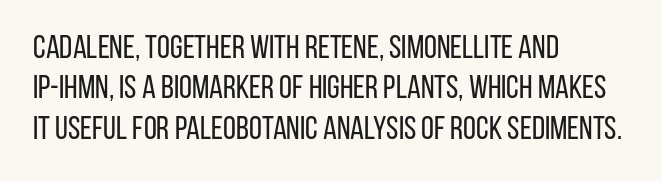
{"serif": "no", "italic": "no", "bold": "no", "weight": "regular", "width": "condensed", "stroke_contrast": "low", "x_height": "large", "monospaced": "no", "underline": "no", "align": "left", "line_spacing_ratio": 1.22, "letter_spacing": "normal", "letter_spacing_em": 0.0, "glyph_px": 33}
